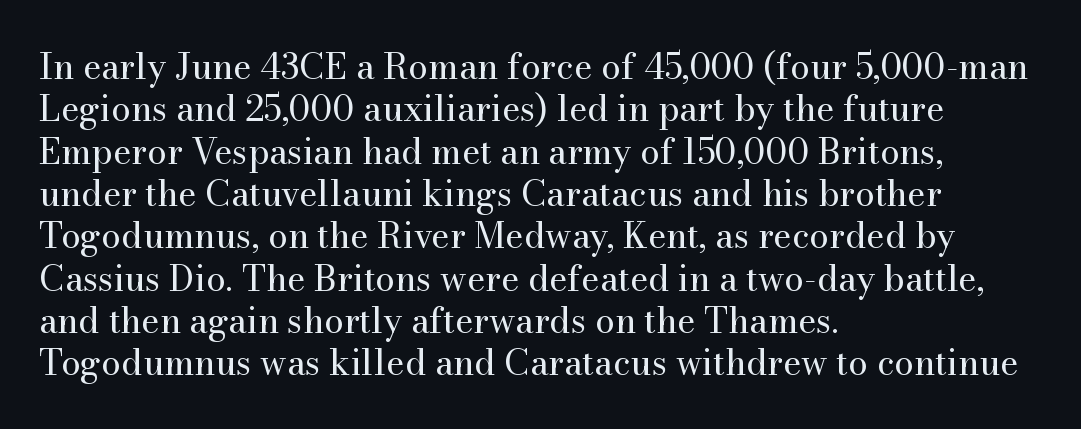
Compared with a centered layout, this one pins lines to the left instead. Look at the bottom of the vertical strokes: they flare into serifs here. The typography opts for an upright posture over an oblique one. You could not count columns in this text — the font is proportionally spaced. The letters look calm and open, with moderate or lighter stems.
